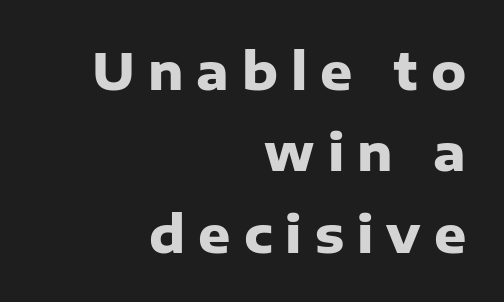
The image shows 50 px heavy sans-serif type, upright; set right-aligned, normal line spacing (1.63x), unusually wide letter spacing (+0.26 em), not underlined; low stroke contrast and a medium x-height.
